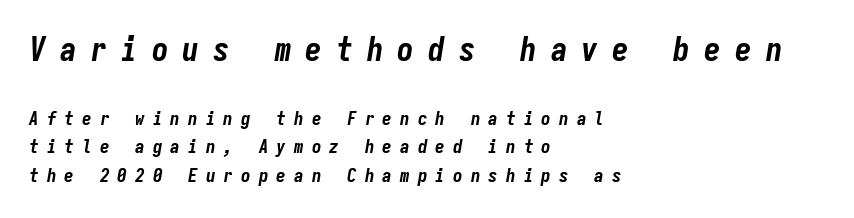
{"italic": "yes", "lean": "right", "slant_degrees": 9, "bold": "yes", "weight": "bold", "width": "condensed", "stroke_contrast": "low", "x_height": "medium", "monospaced": "yes", "underline": "no", "align": "left", "line_spacing": "normal", "line_spacing_ratio": 1.52, "letter_spacing": "wide", "letter_spacing_em": 0.43, "larger_block": "first", "size_ratio": 1.74, "glyph_px": 33}
